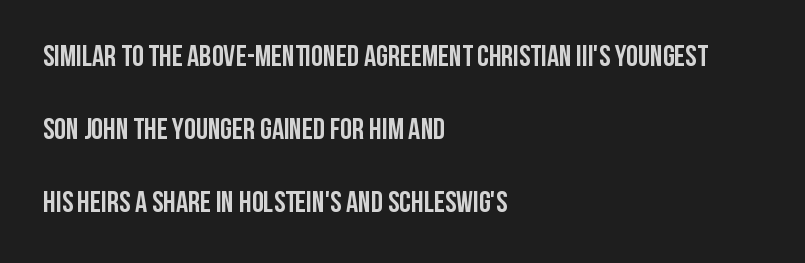
Q: Is the text bold? A: Yes.
Q: Is the text italic (slanted)? A: No, it is upright.
Q: Is the typeface a serif or a sans-serif typeface? A: Sans-serif.
Q: Is the text underlined? A: No.
Q: How is the paragraph aligned? A: Left-aligned.
Q: Is the spacing between letters normal or unusually wide? A: Normal.
Q: Is the spacing between lines tight, normal or loose? A: Loose.
Q: Width (condensed, normal, or wide)? A: Condensed.
Q: Stroke contrast? A: Low.
Q: x-height? A: Large.
Q: Monospaced? A: No.
